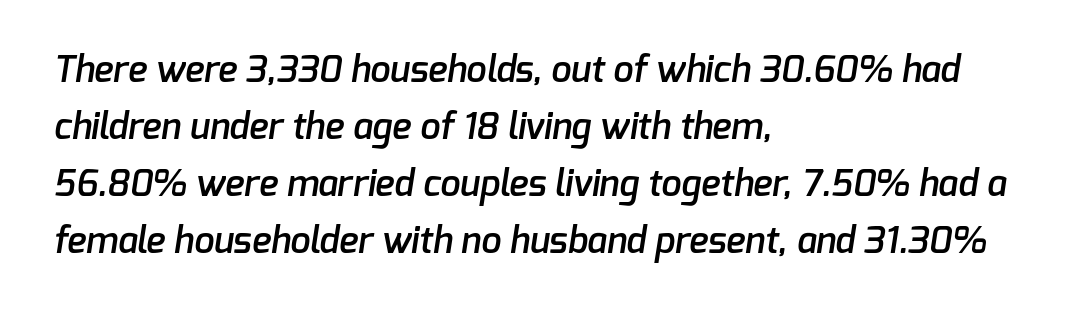
{"serif": "no", "bold": "semi", "weight": "semibold", "width": "normal", "stroke_contrast": "low", "x_height": "medium", "monospaced": "no", "underline": "no", "align": "left", "line_spacing": "normal", "line_spacing_ratio": 1.58, "letter_spacing": "normal", "letter_spacing_em": 0.0, "glyph_px": 36}
